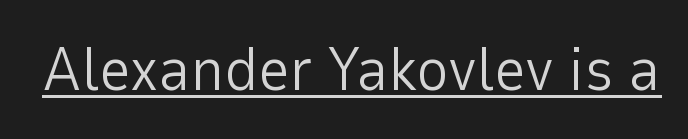
The image shows 62 px light sans-serif type, upright; set normal letter spacing, underlined; low stroke contrast and a medium x-height.
